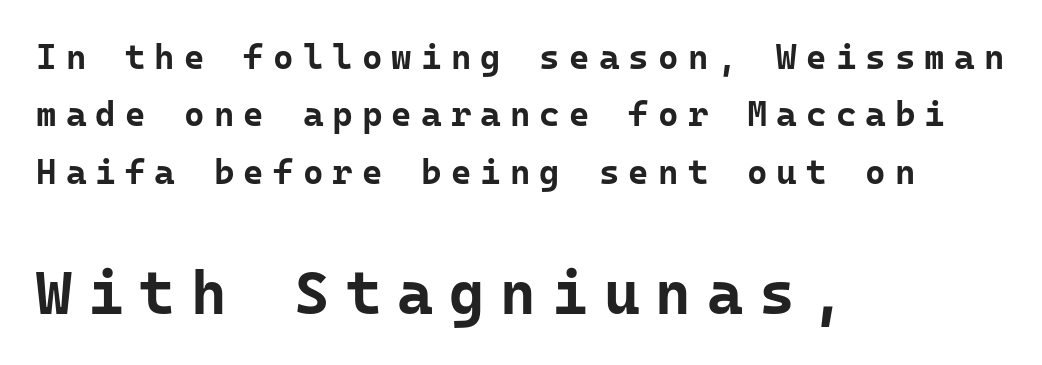
The lines in this sample share a left origin and differ only in where they stop. This sample uses a sans-serif face. Think of a typewriter: that constant character pitch is what you see here. How are the letters spaced? Widely, with obvious added tracking. Does the weight exceed regular? Yes, all the way to bold.
